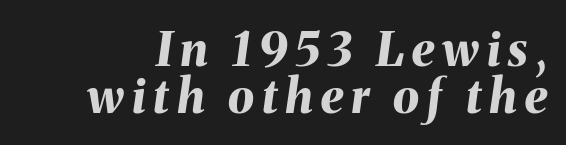
Q: Is the text bold? A: Yes.
Q: Is the text italic (slanted)? A: Yes, it leans right by about 8 degrees.
Q: Is the text underlined? A: No.
Q: Is the spacing between lines tight, normal or loose? A: Tight.
Q: Width (condensed, normal, or wide)? A: Normal.
Q: Stroke contrast? A: Medium.
Q: x-height? A: Medium.
Q: Monospaced? A: No.
